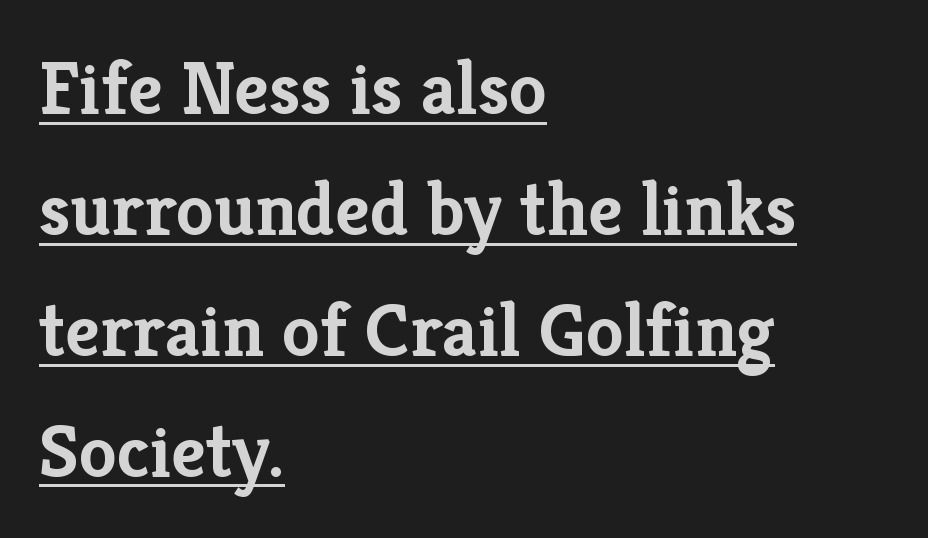
Stroke thickness is high; the sample reads as a true bold. A typesetter would call this zero additional tracking. Regarding leading, the lines here are spaced in the standard way. Does the type have serifs? Yes, each stem ends in a small foot.
